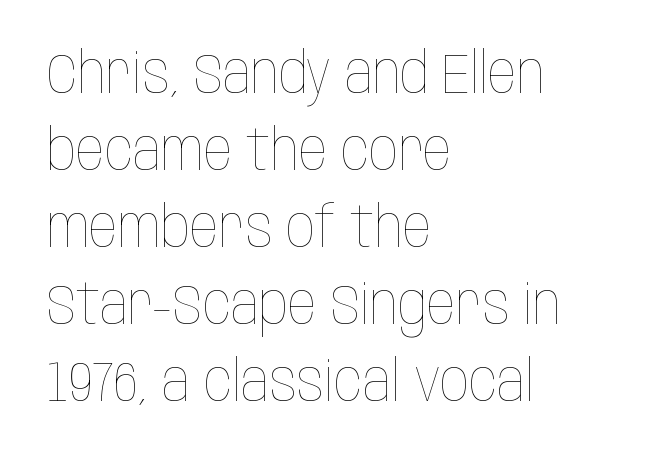
Q: Is the text bold? A: No.
Q: Is the text italic (slanted)? A: No, it is upright.
Q: Is the text underlined? A: No.
Q: How is the paragraph aligned? A: Left-aligned.
Q: Is the spacing between letters normal or unusually wide? A: Normal.
Q: Is the spacing between lines tight, normal or loose? A: Normal.
Q: Width (condensed, normal, or wide)? A: Condensed.
Q: Stroke contrast? A: Low.
Q: x-height? A: Large.
Q: Monospaced? A: No.
